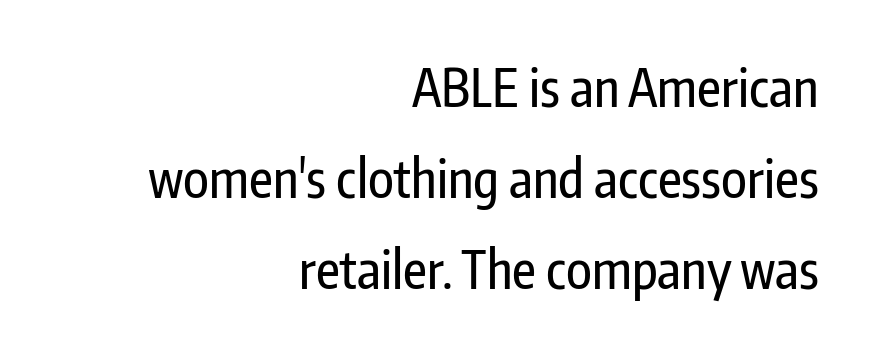
Font category for this specimen: sans-serif. When letters stand straight like this, we call the style roman or upright. Between one letter and the next there's only the usual sliver of space. Clear beneath every line of the passage. The passage shown is typed in a proportional face where columns would drift.
